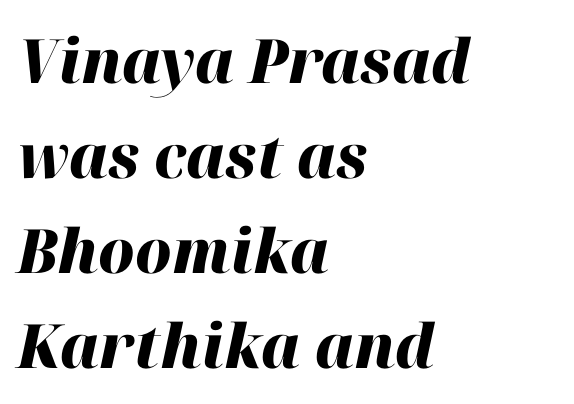
Q: Is the text bold? A: Yes.
Q: Is the text italic (slanted)? A: Yes, it leans right by about 12 degrees.
Q: Is the text underlined? A: No.
Q: How is the paragraph aligned? A: Left-aligned.
Q: Is the spacing between letters normal or unusually wide? A: Normal.
Q: Is the spacing between lines tight, normal or loose? A: Normal.
Q: Width (condensed, normal, or wide)? A: Normal.
Q: Stroke contrast? A: High.
Q: x-height? A: Medium.
Q: Monospaced? A: No.
